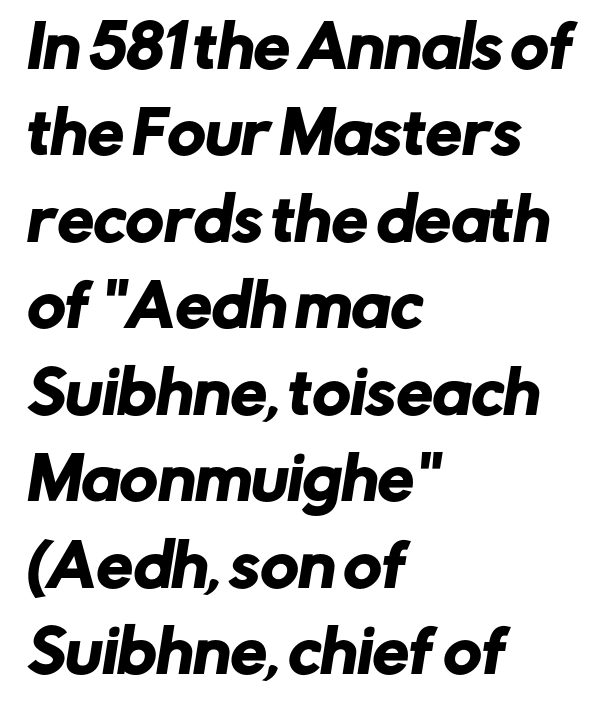
{"serif": "no", "width": "normal", "stroke_contrast": "low", "x_height": "medium", "monospaced": "no", "underline": "no", "align": "left", "line_spacing": "normal", "line_spacing_ratio": 1.49, "letter_spacing": "normal", "letter_spacing_em": 0.0, "glyph_px": 58}
